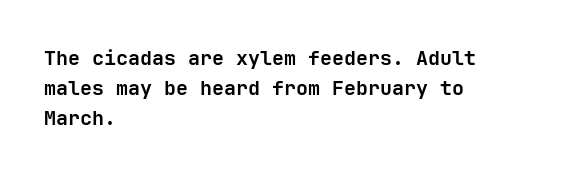
{"italic": "no", "bold": "yes", "underline": "no", "align": "left", "line_spacing": "normal", "line_spacing_ratio": 1.5, "letter_spacing": "normal", "letter_spacing_em": 0.0, "glyph_px": 20}
